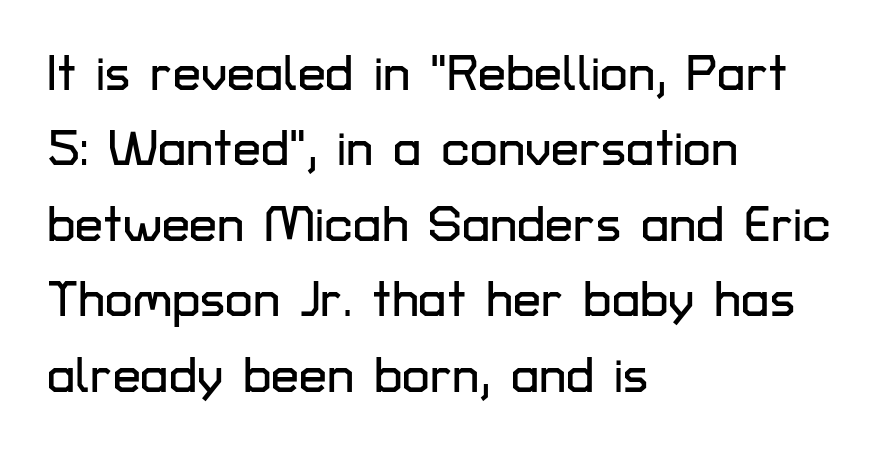
A typesetter would call this zero additional tracking. Honestly, there is no underline to notice here at all. You can tell from the bare stems that sans-serif type was used. The letters advance in unequal steps, a hallmark of proportional type. These lines are set flush left with a ragged right edge. Ordinary non-slanted type is in use.
